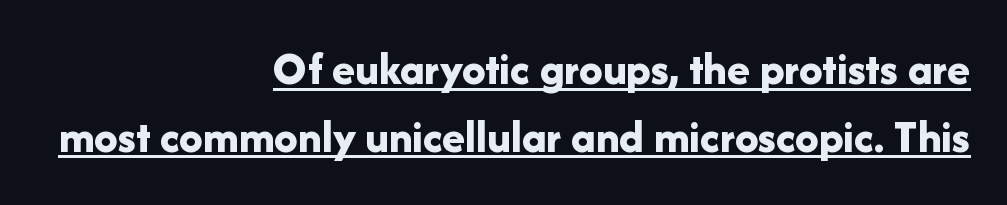
The image shows 47 px bold sans-serif type, upright; set right-aligned, normal line spacing (1.44x), normal letter spacing, underlined; low stroke contrast and a medium x-height.
